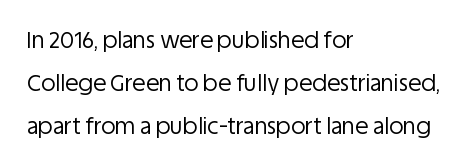
Each stroke keeps to a modest, everyday thickness or less. Underlining? Definitely not there. The rendering keeps characters at their native spacing. Vertically, the passage feels expansive, rows floating well apart. One-word summary of the alignment: left.
